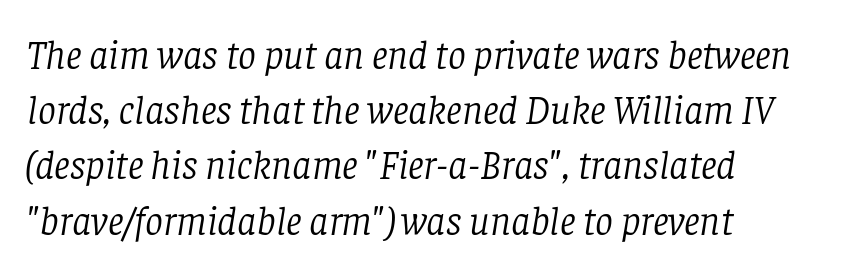
The image shows 40 px light serif type, italic (leaning right); set left-aligned, normal line spacing (1.38x), normal letter spacing, not underlined; low stroke contrast and a large x-height.
